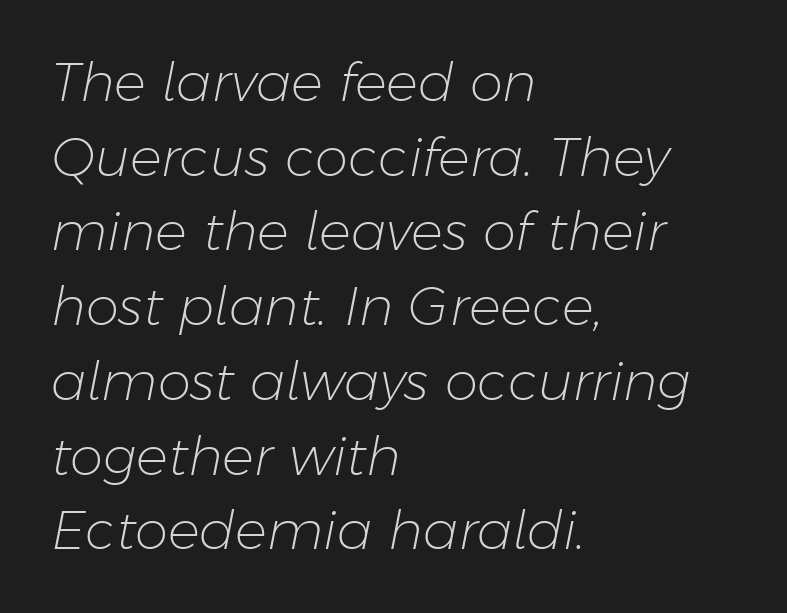
When letters slant like this, we call the style italic. Honestly, the row spacing looks completely unremarkable. Compared with a centered layout, this one pins lines to the left instead. The face looks like a standard text weight, possibly lighter. Nobody touched the tracking dial on this one.
